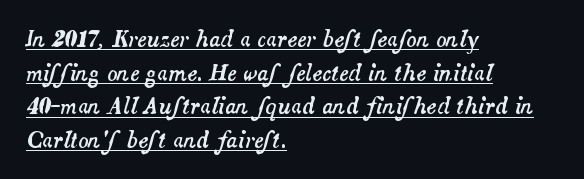
{"italic": "yes", "lean": "right", "slant_degrees": 14, "underline": "yes", "align": "left", "line_spacing": "normal", "line_spacing_ratio": 1.6, "letter_spacing": "normal", "letter_spacing_em": 0.0, "glyph_px": 21}
